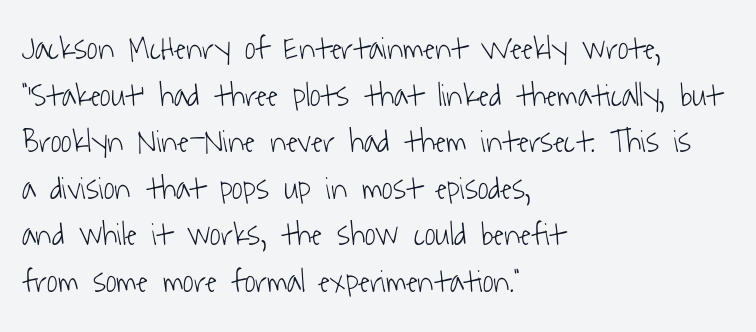
The image shows 33 px light, condensed sans-serif type; set left-aligned, normal line spacing (1.41x), normal letter spacing, not underlined; low stroke contrast and a medium x-height.
